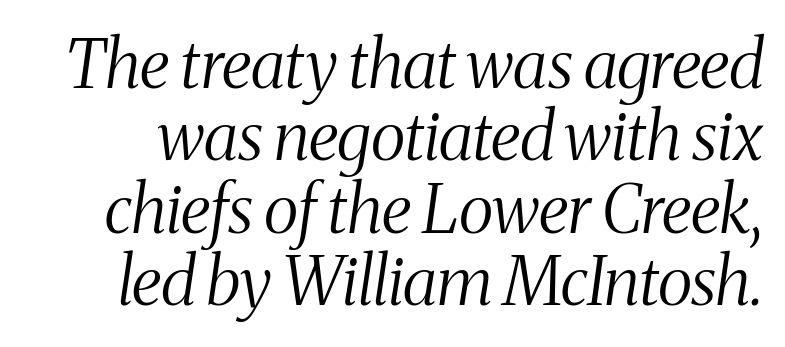
Varying glyph widths throughout — classic text-font behaviour. This sample uses an oblique cut, with every glyph tilted off the vertical. Very little white space separates one row of letters from the next. A clean baseline with only descenders dipping below it. Classification — serif. This is not heavy type; no bold has been used.
